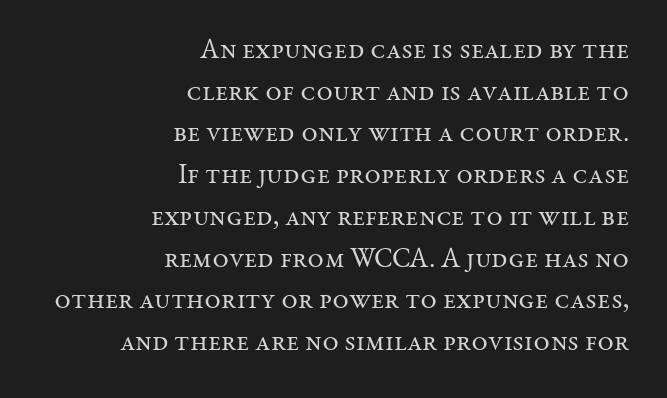
Q: Is the text bold? A: No.
Q: Is the text italic (slanted)? A: No, it is upright.
Q: Is the typeface a serif or a sans-serif typeface? A: Serif.
Q: Is the text underlined? A: No.
Q: How is the paragraph aligned? A: Right-aligned.
Q: Is the spacing between letters normal or unusually wide? A: Normal.
Q: Is the spacing between lines tight, normal or loose? A: Normal.
Q: Width (condensed, normal, or wide)? A: Normal.
Q: Stroke contrast? A: Medium.
Q: x-height? A: Medium.
Q: Monospaced? A: No.
